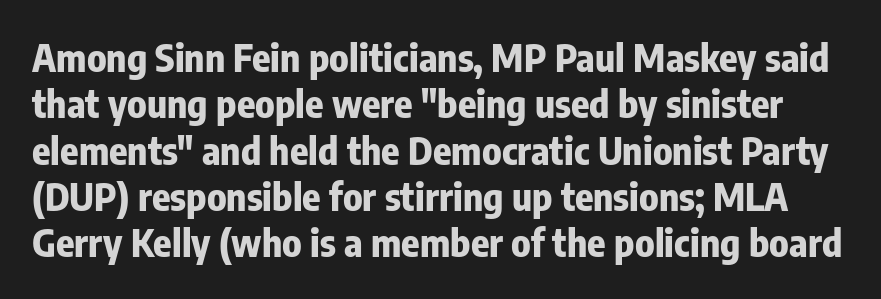
Q: Is the text bold? A: Yes.
Q: Is the text italic (slanted)? A: No, it is upright.
Q: Is the typeface a serif or a sans-serif typeface? A: Sans-serif.
Q: Is the text underlined? A: No.
Q: Is the spacing between letters normal or unusually wide? A: Normal.
Q: Width (condensed, normal, or wide)? A: Condensed.
Q: Stroke contrast? A: Low.
Q: x-height? A: Medium.
Q: Monospaced? A: No.
